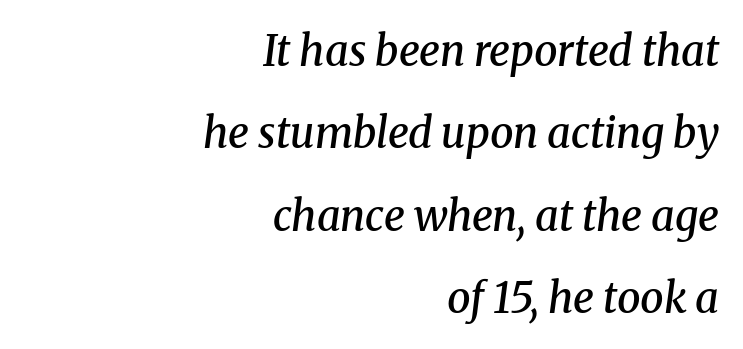
{"serif": "yes", "italic": "yes", "lean": "right", "slant_degrees": 8, "bold": "semi", "weight": "semibold", "width": "normal", "stroke_contrast": "medium", "x_height": "medium", "monospaced": "no", "underline": "no", "align": "right", "line_spacing": "loose", "line_spacing_ratio": 1.96, "letter_spacing": "normal", "letter_spacing_em": 0.0, "glyph_px": 42}
